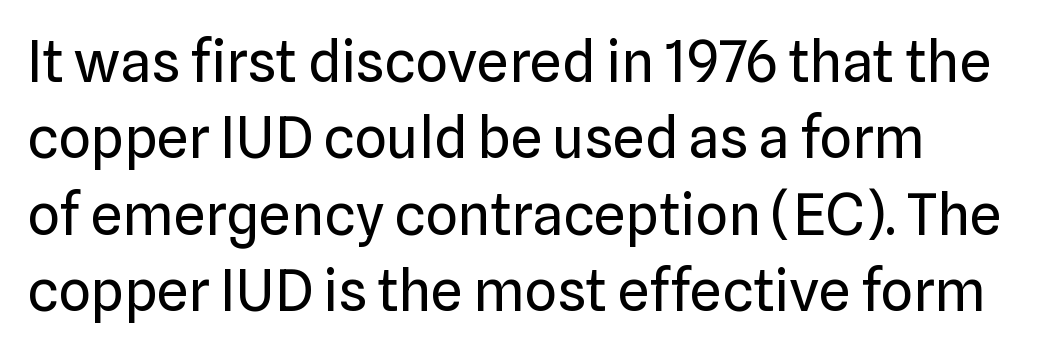
{"serif": "no", "italic": "no", "bold": "no", "weight": "regular", "width": "normal", "stroke_contrast": "low", "x_height": "medium", "monospaced": "no", "underline": "no", "align": "left", "line_spacing": "normal", "line_spacing_ratio": 1.34, "letter_spacing": "normal", "letter_spacing_em": 0.0, "glyph_px": 57}
